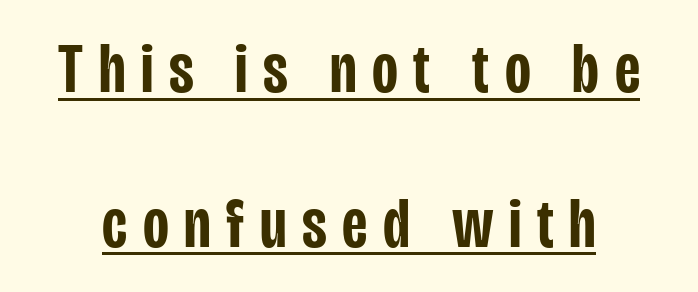
Q: Is the text bold? A: Semi-bold.
Q: Is the text italic (slanted)? A: No, it is upright.
Q: Is the typeface a serif or a sans-serif typeface? A: Sans-serif.
Q: Is the text underlined? A: Yes.
Q: Is the spacing between letters normal or unusually wide? A: Unusually wide.
Q: Is the spacing between lines tight, normal or loose? A: Loose.
Q: Width (condensed, normal, or wide)? A: Condensed.
Q: Stroke contrast? A: Low.
Q: x-height? A: Large.
Q: Monospaced? A: No.
